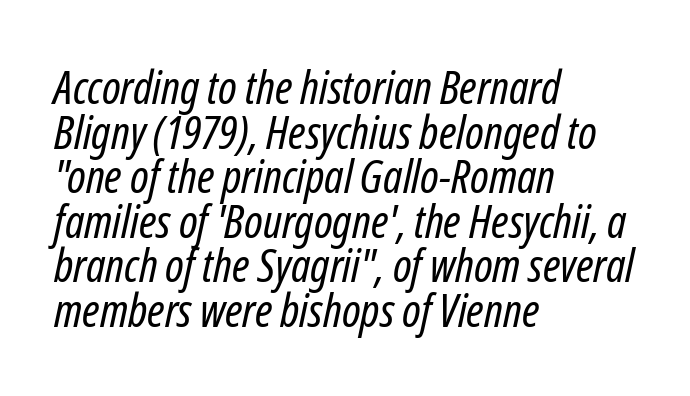
{"italic": "yes", "lean": "right", "slant_degrees": 12, "bold": "no", "weight": "regular", "width": "condensed", "stroke_contrast": "low", "x_height": "medium", "monospaced": "no", "underline": "no", "align": "left", "line_spacing": "tight", "line_spacing_ratio": 0.97, "letter_spacing": "normal", "letter_spacing_em": 0.0, "glyph_px": 46}
